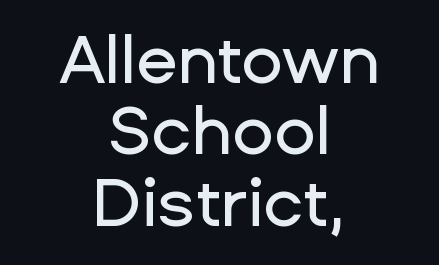
In CSS terms this would be text-align: center. No extra tracking has been applied to these lines. You can tell it's not italic because the verticals are truly vertical. Varying glyph widths throughout — classic text-font behaviour.
